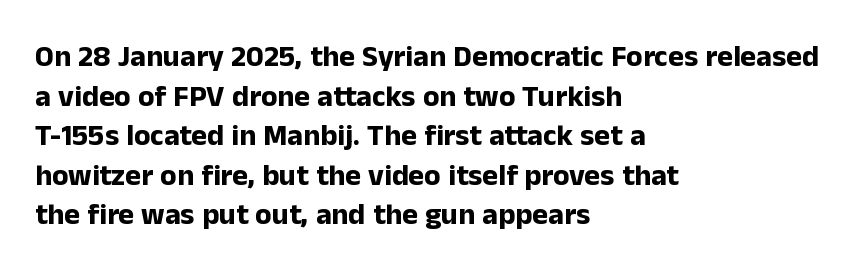
{"serif": "no", "italic": "no", "bold": "yes", "weight": "bold", "width": "normal", "stroke_contrast": "low", "x_height": "medium", "monospaced": "no", "underline": "no", "align": "left", "line_spacing": "normal", "line_spacing_ratio": 1.32, "letter_spacing": "normal", "letter_spacing_em": 0.0, "glyph_px": 30}
